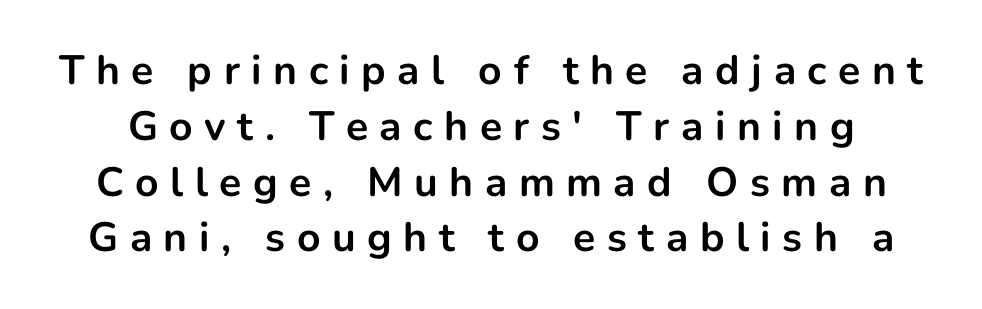
{"serif": "no", "italic": "no", "bold": "yes", "weight": "bold", "width": "normal", "stroke_contrast": "low", "x_height": "medium", "monospaced": "no", "underline": "no", "line_spacing": "normal", "line_spacing_ratio": 1.36, "letter_spacing": "wide", "letter_spacing_em": 0.28, "glyph_px": 41}
